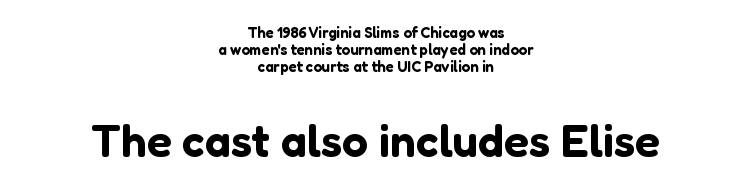
In terms of posture, this sample is upright. The face used here appears at its bigger size in the lower chunk. Look at the bottom of the vertical strokes: they stop flat, with no serifs. A typesetter would call this leading minimal, almost set solid. The letters advance in unequal steps, a hallmark of proportional type. Line starts and ends both wander, symmetrically.
